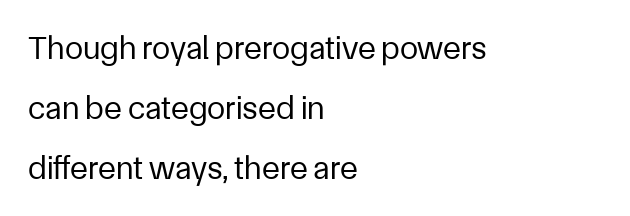
{"serif": "no", "italic": "no", "bold": "no", "weight": "regular", "width": "normal", "stroke_contrast": "low", "x_height": "medium", "monospaced": "no", "underline": "no", "align": "left", "line_spacing_ratio": 1.82, "letter_spacing": "normal", "letter_spacing_em": 0.0, "glyph_px": 33}
